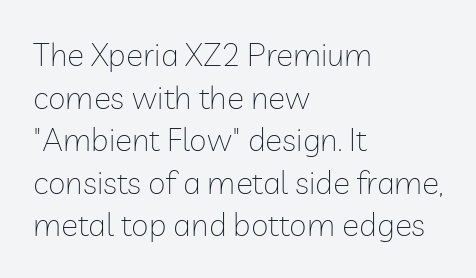
{"serif": "no", "italic": "no", "bold": "no", "weight": "thin", "width": "normal", "stroke_contrast": "low", "x_height": "medium", "monospaced": "no", "underline": "no", "align": "left", "line_spacing": "normal", "line_spacing_ratio": 1.33, "letter_spacing": "normal", "letter_spacing_em": 0.0, "glyph_px": 32}
